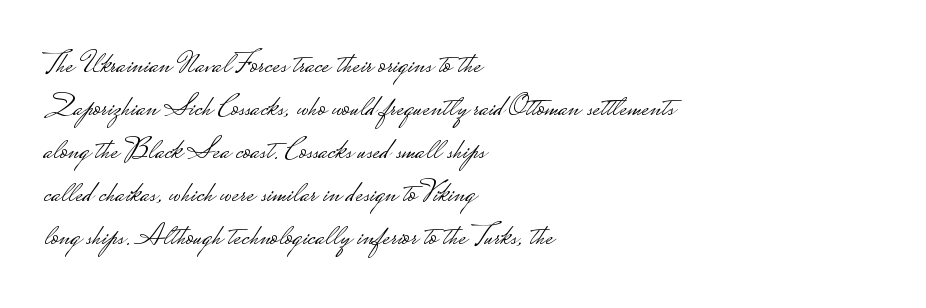
On a weight scale, this lands at 450 or below. Words float on clear page, feet unadorned. Line starts are locked; line ends wander.
